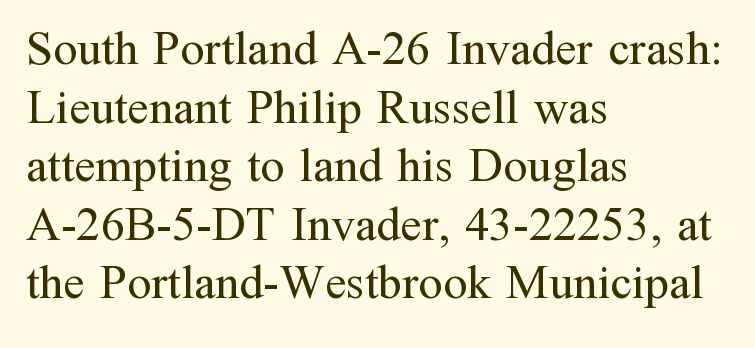
The gaps between neighbouring characters are ordinary and unremarkable. The lines are quadded left. Stems and bowls with no extra thickness — not bold. You could not count columns in this text — the font is proportionally spaced. The designer went with a serif here, giving each stem small feet. Quick note: not italic, upright.
